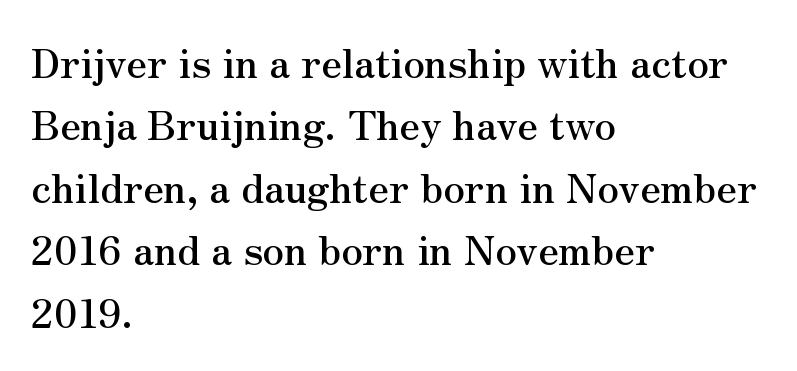
{"serif": "yes", "italic": "no", "width": "normal", "stroke_contrast": "medium", "x_height": "small", "monospaced": "no", "underline": "no", "align": "left", "line_spacing": "normal", "line_spacing_ratio": 1.56, "letter_spacing": "normal", "letter_spacing_em": 0.0, "glyph_px": 40}
